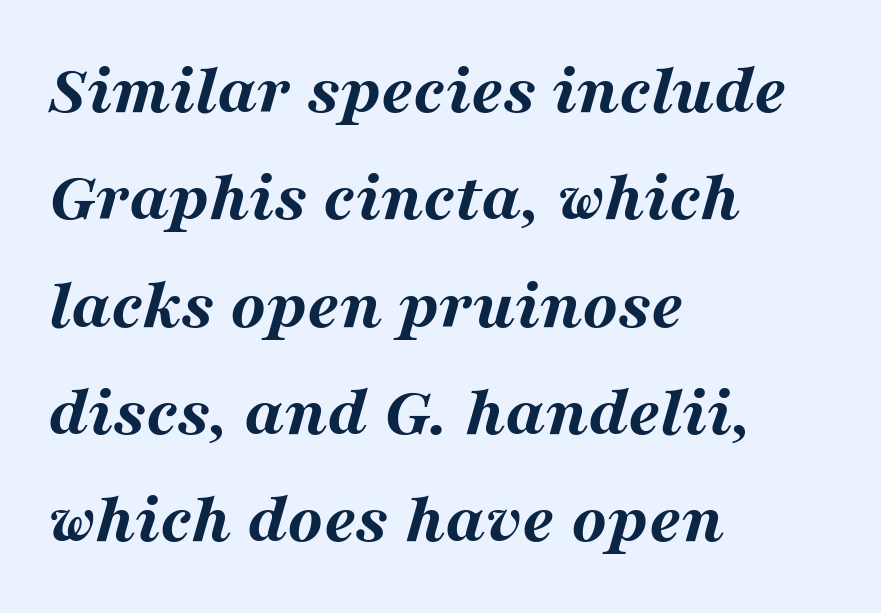
{"italic": "yes", "lean": "right", "slant_degrees": 16, "bold": "yes", "weight": "bold", "width": "wide", "stroke_contrast": "medium", "x_height": "medium", "monospaced": "no", "underline": "no", "align": "left", "line_spacing": "normal", "line_spacing_ratio": 1.49, "letter_spacing": "normal", "letter_spacing_em": 0.0, "glyph_px": 72}
